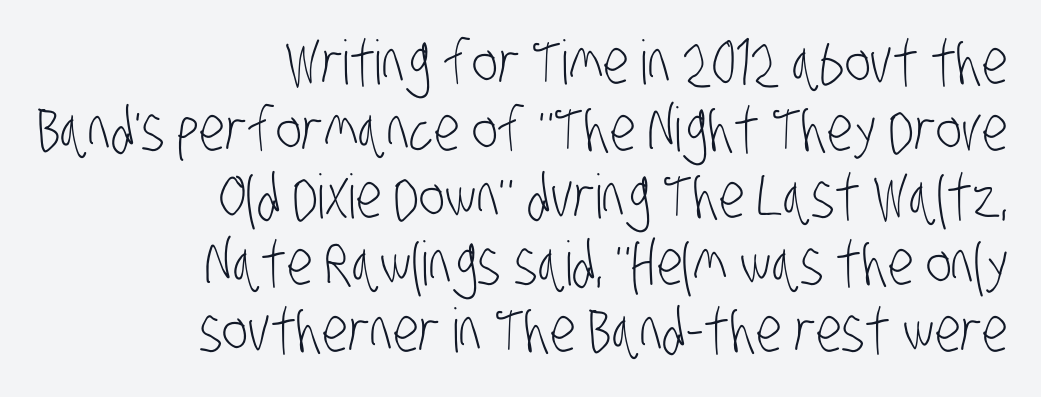
The image shows 61 px light, condensed sans-serif type; set right-aligned, tight line spacing (1.1x), normal letter spacing, not underlined; low stroke contrast and a large x-height.
